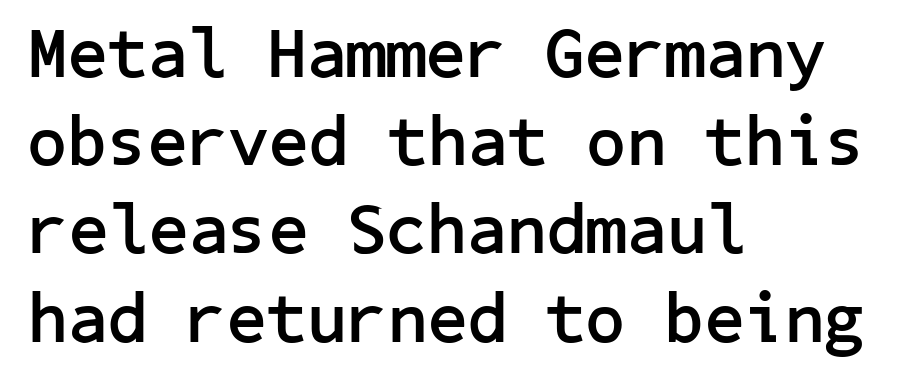
Q: Is the text bold? A: Yes.
Q: Is the text italic (slanted)? A: No, it is upright.
Q: Is the typeface a serif or a sans-serif typeface? A: Sans-serif.
Q: Is the text underlined? A: No.
Q: How is the paragraph aligned? A: Left-aligned.
Q: Is the spacing between letters normal or unusually wide? A: Normal.
Q: Is the spacing between lines tight, normal or loose? A: Normal.
Q: Width (condensed, normal, or wide)? A: Normal.
Q: Stroke contrast? A: Low.
Q: x-height? A: Medium.
